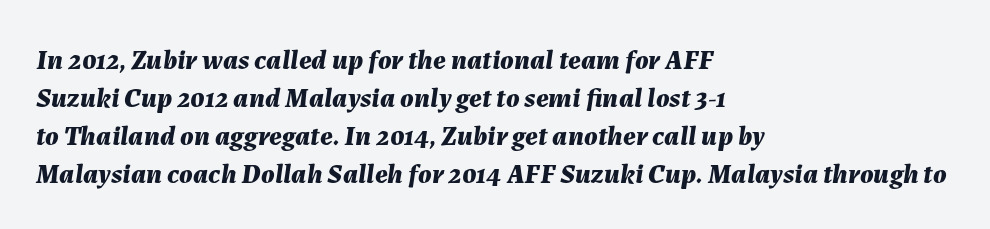
{"italic": "yes", "lean": "right", "slant_degrees": 7, "bold": "yes", "weight": "bold", "width": "normal", "stroke_contrast": "medium", "x_height": "medium", "monospaced": "no", "underline": "no", "align": "left", "line_spacing": "normal", "line_spacing_ratio": 1.36, "letter_spacing": "normal", "letter_spacing_em": 0.0, "glyph_px": 28}
